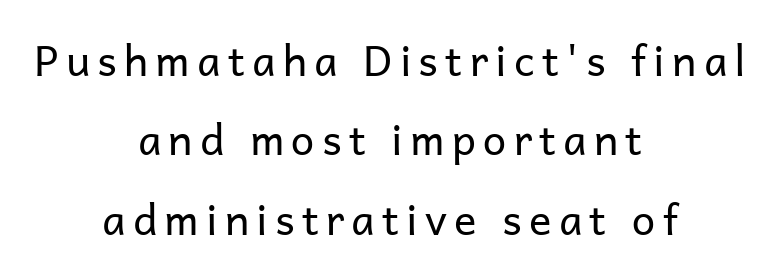
Spacing verdict: proportional, widths tailored to each character. Serifs: no, the terminals of the letterforms are clean. The lettering stays uniformly vertical, giving the passage a roman look. The strokes carry an ordinary text weight at most.
